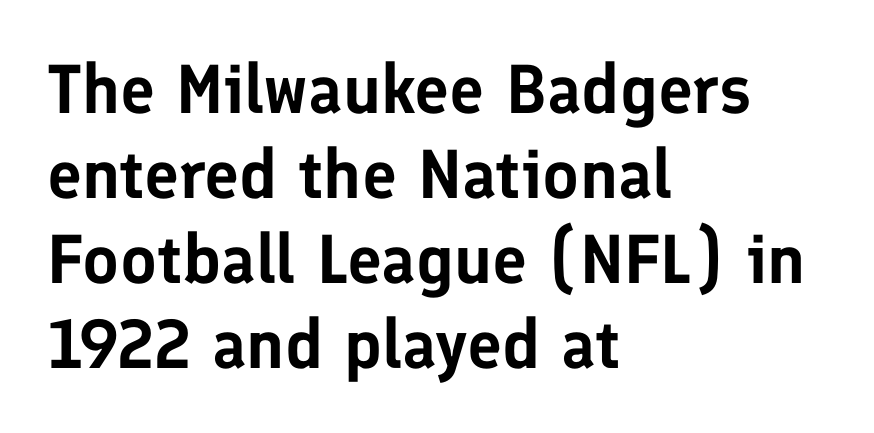
Has an underline been added? It has not. When letters stand straight like this, we call the style roman or upright. Reading down the block, your eye returns to a fixed left position each line. Spacing verdict: proportional, widths tailored to each character. Regarding serifs, this sample does without them. Honestly, the letter spacing is just normal — you wouldn't notice it.
